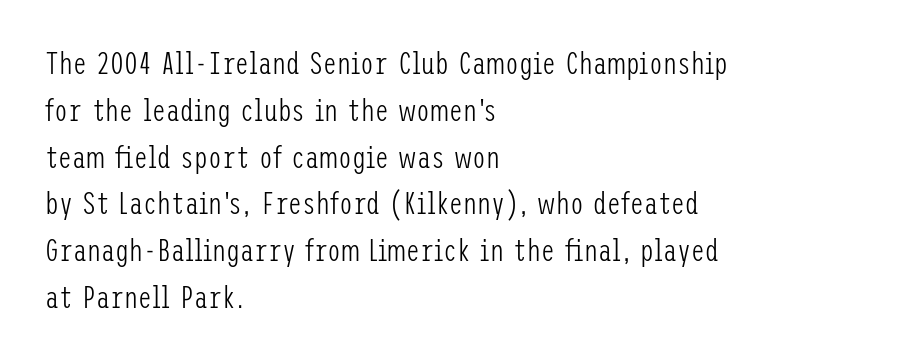
Here the glyphs are tracked normally, forming tight word shapes. The rows are spaced the way most documents space them. Observe the absence of serifs on each vertical stroke in this sample. Check under the words: just untouched page. This is roman type, the default non-slanted kind. Letters have the restrained weight of plain body copy at most.
